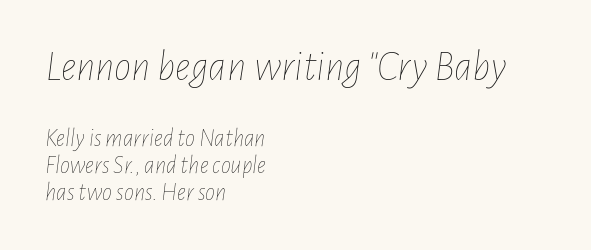
The image shows 43 px thin, condensed type, italic (leaning right); set left-aligned, tight line spacing (1.08x), normal letter spacing, not underlined; the first (top) block is 1.72x larger; low stroke contrast and a medium x-height.
